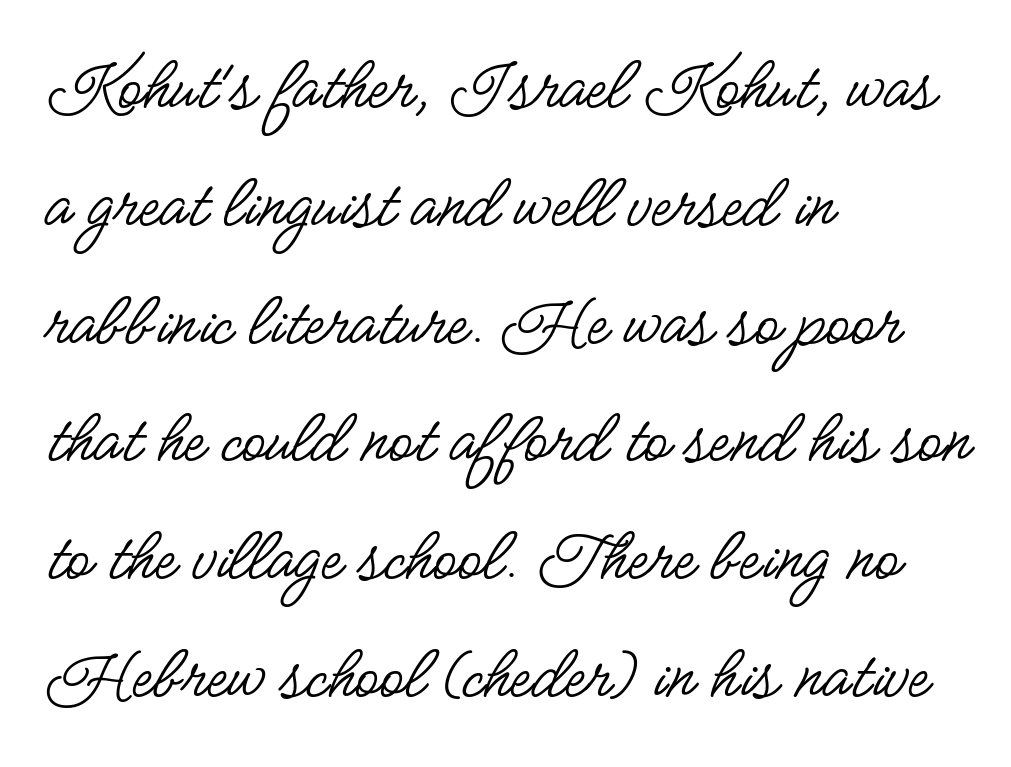
{"serif": "no", "bold": "no", "weight": "regular", "width": "condensed", "stroke_contrast": "low", "x_height": "small", "monospaced": "no", "underline": "no", "align": "left", "line_spacing": "normal", "line_spacing_ratio": 1.51, "letter_spacing": "normal", "letter_spacing_em": 0.0, "glyph_px": 78}
